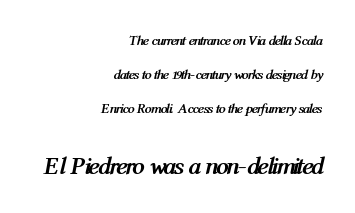
The image shows 25 px bold type, italic (leaning right); set right-aligned, loose line spacing (2.44x), normal letter spacing, not underlined; the second (bottom) block is 1.79x larger.
